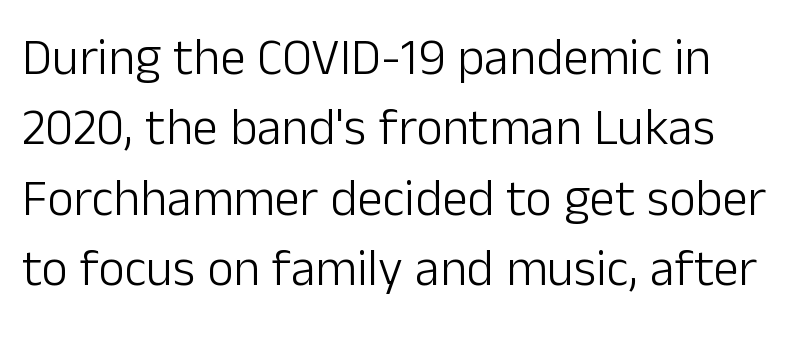
The characters display no serif detailing; their extremities are plain. The horizontal fit of the characters is conventional and even. The rendering anchors every line to the left-hand side. One glance says typical: line gaps are just what's usual. Just letters on the line, the space beneath them empty. The letters advance in unequal steps, a hallmark of proportional type.
